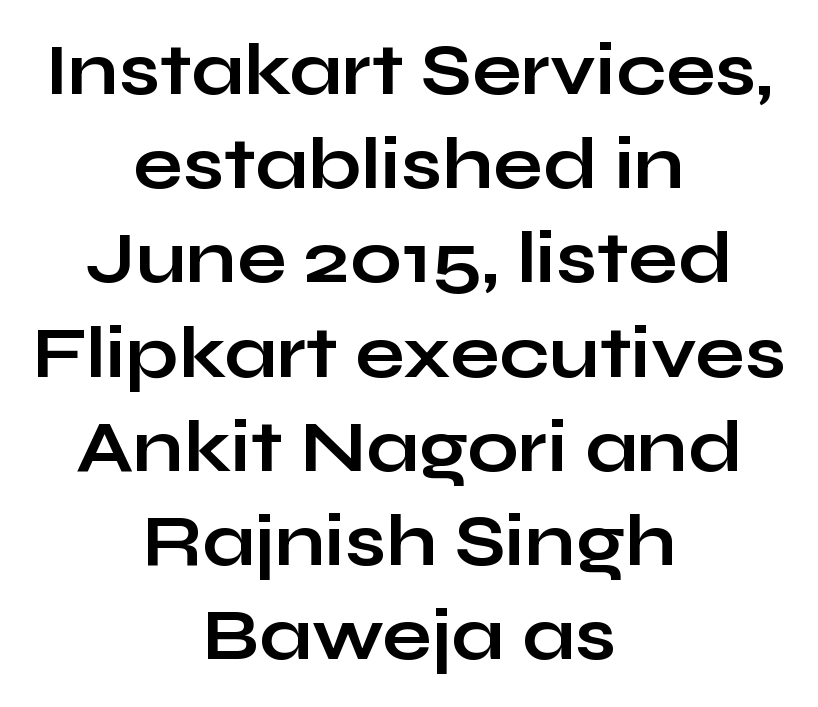
The image shows 73 px bold, wide sans-serif type, upright; set centered, normal line spacing (1.29x), normal letter spacing, not underlined; low stroke contrast and a medium x-height.
